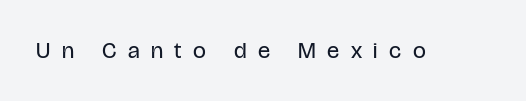
Q: Is the text bold? A: No.
Q: Is the text italic (slanted)? A: No, it is upright.
Q: Is the text underlined? A: No.
Q: Is the spacing between letters normal or unusually wide? A: Unusually wide.
